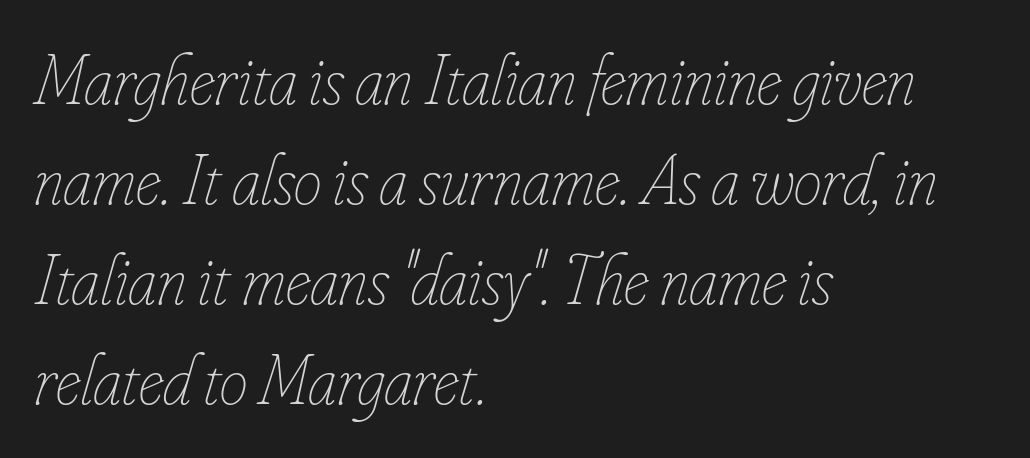
This sample keeps an unexceptional amount of space between lines. Notice how the stems are inclined rather than vertical — that's the hallmark of italics. The paragraph shown leans on its left margin. Spacing verdict: proportional, widths tailored to each character. Stems and bowls with no extra thickness — not bold. Default kerning and tracking; the words read as compact shapes.
